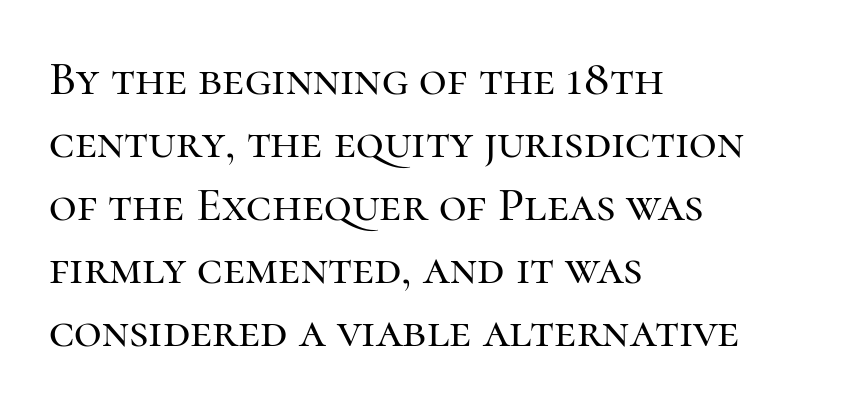
Teacher's note: observe the even left margin — that is flush-left alignment. Nobody touched the tracking dial on this one. The rendering shows small feet on the letterforms — a serif design. What's the leading like? Ordinary, nothing unusual.
